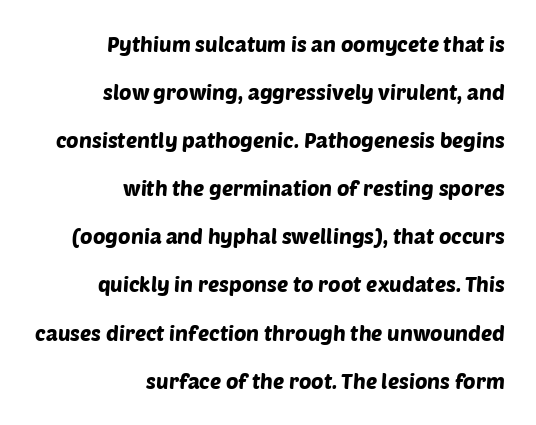
The image shows 21 px text type; set right-aligned, loose line spacing (2.29x), normal letter spacing, not underlined.
